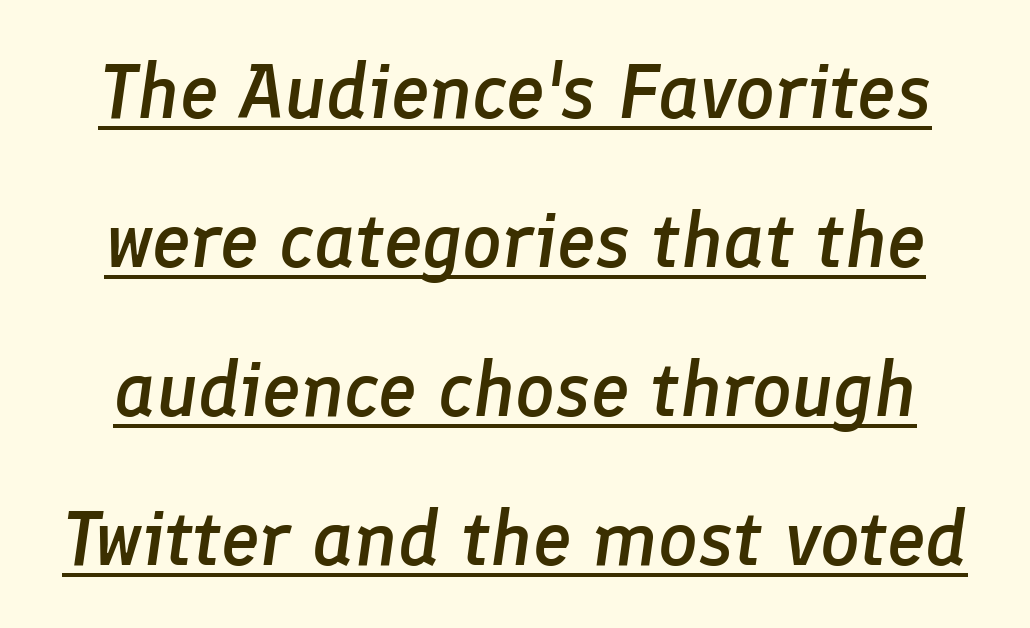
As a designer I'd log this as weight 600, semibold. The sample's only ornament is a line tracing under the words. Each letter keeps its own natural width here, so spacing adapts to shape. The rendering applies a slant to the glyphs. The line texture is even and compact thanks to regular tracking.
